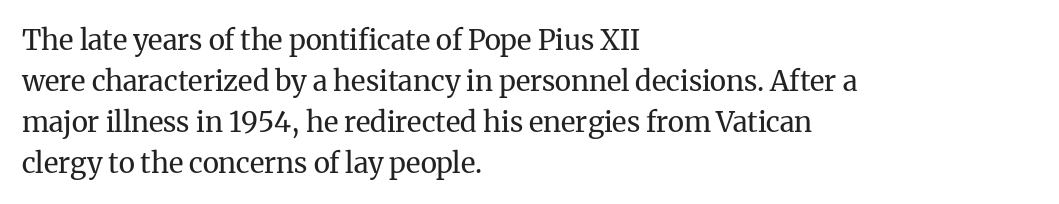
Q: Is the text bold? A: No.
Q: Is the text italic (slanted)? A: No, it is upright.
Q: Is the typeface a serif or a sans-serif typeface? A: Serif.
Q: Is the text underlined? A: No.
Q: How is the paragraph aligned? A: Left-aligned.
Q: Is the spacing between letters normal or unusually wide? A: Normal.
Q: Is the spacing between lines tight, normal or loose? A: Normal.
Q: Width (condensed, normal, or wide)? A: Normal.
Q: Stroke contrast? A: Medium.
Q: x-height? A: Medium.
Q: Monospaced? A: No.
